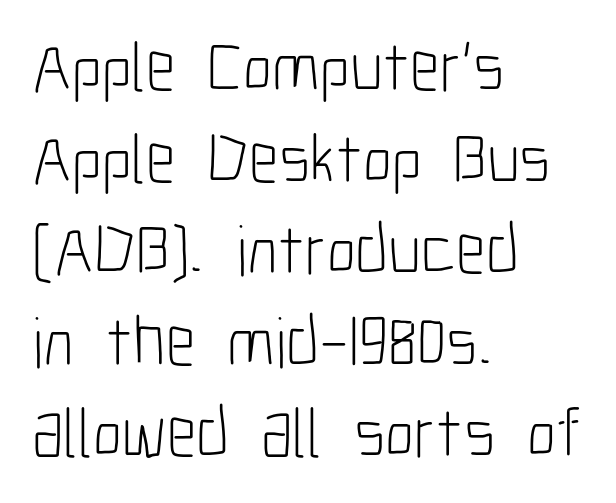
{"serif": "no", "italic": "no", "bold": "no", "weight": "light", "width": "condensed", "stroke_contrast": "low", "x_height": "medium", "monospaced": "no", "underline": "no", "align": "left", "line_spacing": "normal", "line_spacing_ratio": 1.29, "letter_spacing": "normal", "letter_spacing_em": 0.0, "glyph_px": 71}
